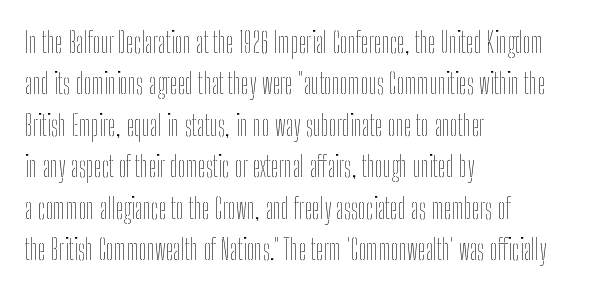
{"italic": "no", "bold": "no", "weight": "thin", "width": "condensed", "stroke_contrast": "low", "x_height": "medium", "monospaced": "no", "underline": "no", "align": "left", "line_spacing": "normal", "line_spacing_ratio": 1.48, "letter_spacing": "normal", "letter_spacing_em": 0.0, "glyph_px": 28}
